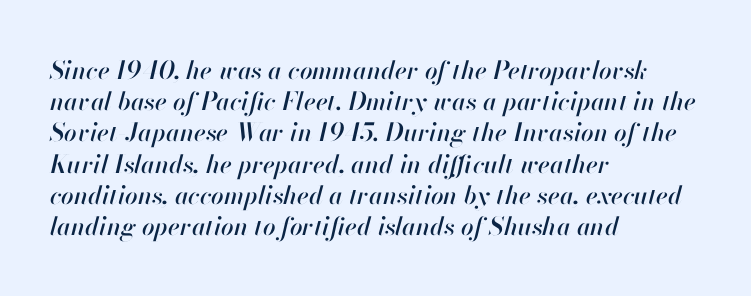
Here the glyphs are tracked normally, forming tight word shapes. Rows of type keep a routine distance in the vertical direction. Left-aligned paragraph, ragged on the right. This sample uses an oblique cut, with every glyph tilted off the vertical.
